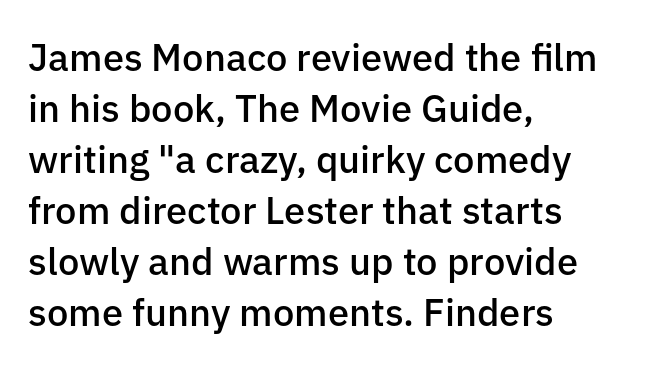
Q: Is the text bold? A: Semi-bold.
Q: Is the text italic (slanted)? A: No, it is upright.
Q: Is the typeface a serif or a sans-serif typeface? A: Sans-serif.
Q: Is the text underlined? A: No.
Q: How is the paragraph aligned? A: Left-aligned.
Q: Is the spacing between letters normal or unusually wide? A: Normal.
Q: Is the spacing between lines tight, normal or loose? A: Normal.
Q: Width (condensed, normal, or wide)? A: Normal.
Q: Stroke contrast? A: Low.
Q: x-height? A: Medium.
Q: Monospaced? A: No.
